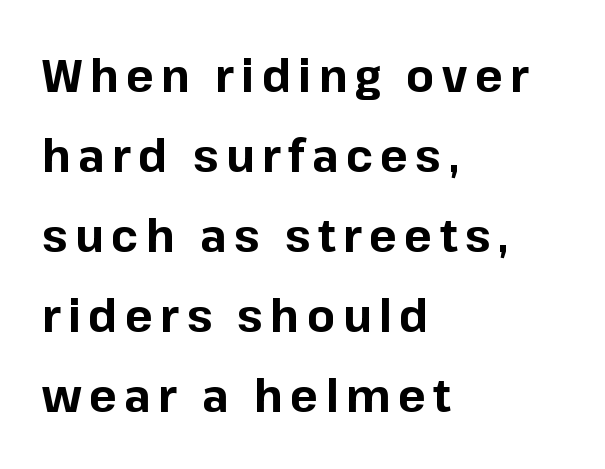
Q: Is the text bold? A: Yes.
Q: Is the text italic (slanted)? A: No, it is upright.
Q: Is the typeface a serif or a sans-serif typeface? A: Sans-serif.
Q: Is the text underlined? A: No.
Q: How is the paragraph aligned? A: Left-aligned.
Q: Width (condensed, normal, or wide)? A: Normal.
Q: Stroke contrast? A: Low.
Q: x-height? A: Medium.
Q: Monospaced? A: No.
